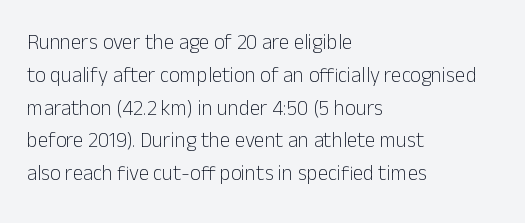
Q: Is the text bold? A: No.
Q: Is the text italic (slanted)? A: No, it is upright.
Q: Is the text underlined? A: No.
Q: How is the paragraph aligned? A: Left-aligned.
Q: Is the spacing between letters normal or unusually wide? A: Normal.
Q: Is the spacing between lines tight, normal or loose? A: Normal.
